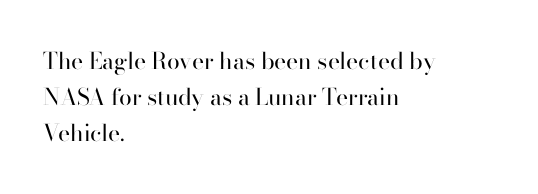
Q: Is the text bold? A: No.
Q: Is the text italic (slanted)? A: No, it is upright.
Q: Is the text underlined? A: No.
Q: How is the paragraph aligned? A: Left-aligned.
Q: Is the spacing between letters normal or unusually wide? A: Normal.
Q: Is the spacing between lines tight, normal or loose? A: Normal.
